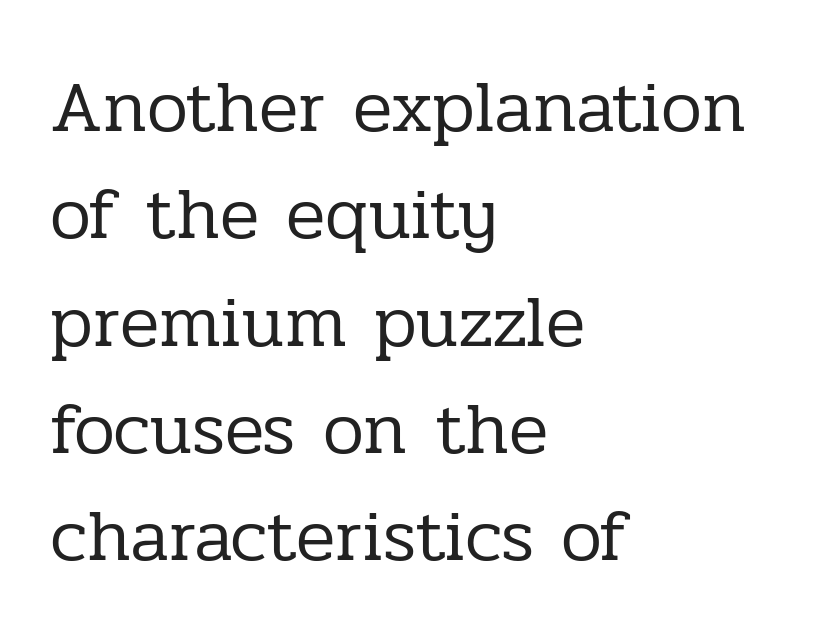
The image shows 73 px regular-weight serif type, upright; set left-aligned, normal line spacing (1.47x), normal letter spacing, not underlined; low stroke contrast and a medium x-height.
